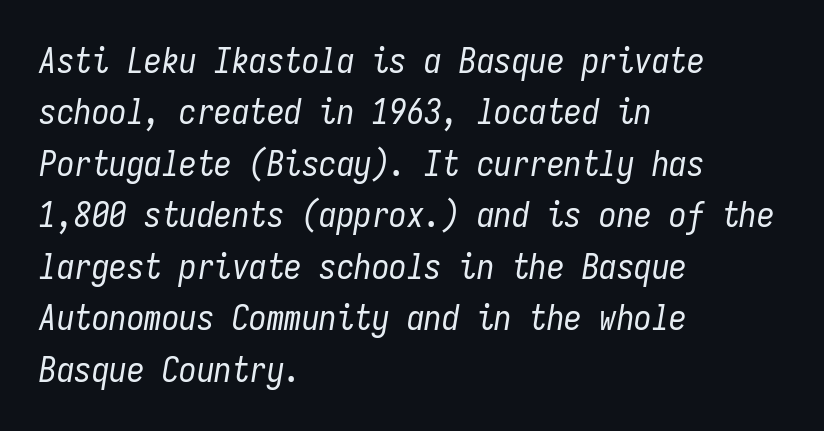
{"italic": "yes", "lean": "right", "slant_degrees": 9, "bold": "no", "weight": "regular", "width": "condensed", "stroke_contrast": "low", "x_height": "medium", "monospaced": "yes", "underline": "no", "align": "left", "line_spacing": "normal", "line_spacing_ratio": 1.47, "letter_spacing": "normal", "letter_spacing_em": 0.0, "glyph_px": 35}
